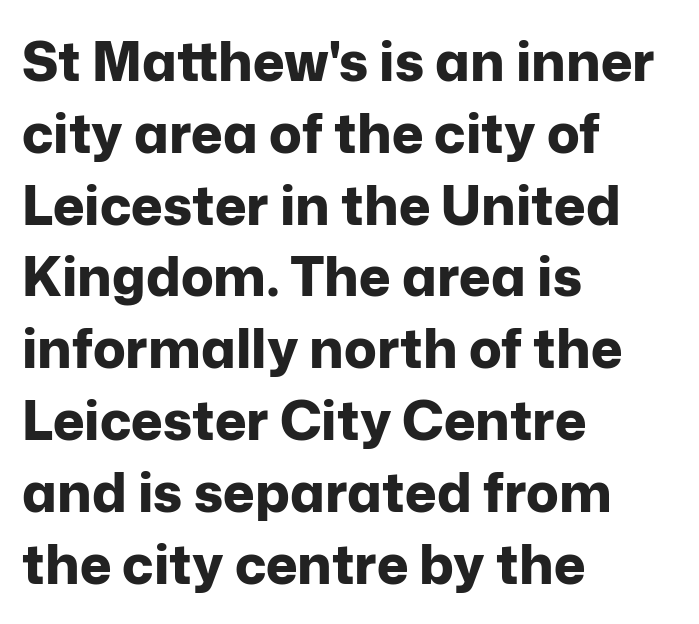
The image shows 54 px bold sans-serif type, upright; set left-aligned, normal line spacing (1.33x), normal letter spacing, not underlined; low stroke contrast and a medium x-height.
